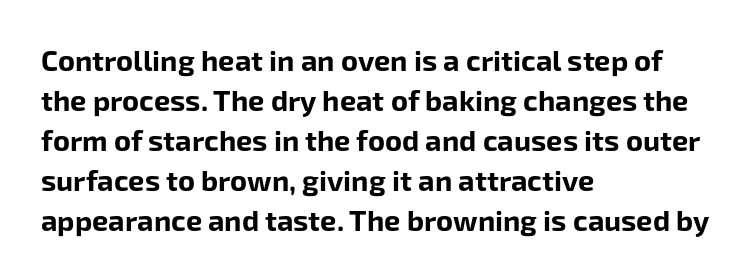
{"serif": "no", "italic": "no", "bold": "yes", "weight": "bold", "width": "normal", "stroke_contrast": "low", "x_height": "medium", "monospaced": "no", "underline": "no", "align": "left", "line_spacing": "normal", "line_spacing_ratio": 1.38, "letter_spacing": "normal", "letter_spacing_em": 0.0, "glyph_px": 29}
